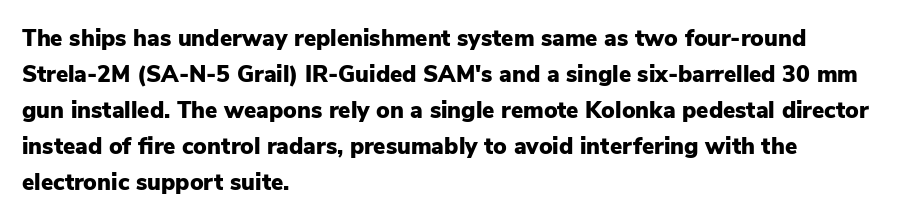
{"italic": "no", "bold": "yes", "underline": "no", "align": "left", "line_spacing": "normal", "line_spacing_ratio": 1.56, "letter_spacing": "normal", "letter_spacing_em": 0.0, "glyph_px": 23}
